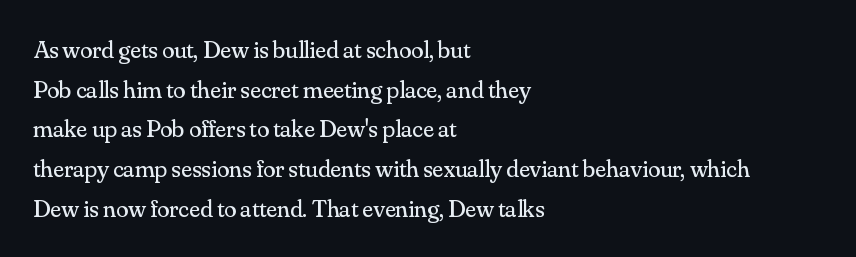
{"italic": "no", "bold": "no", "underline": "no", "align": "left", "line_spacing": "normal", "line_spacing_ratio": 1.59, "letter_spacing": "normal", "letter_spacing_em": 0.0, "glyph_px": 25}
